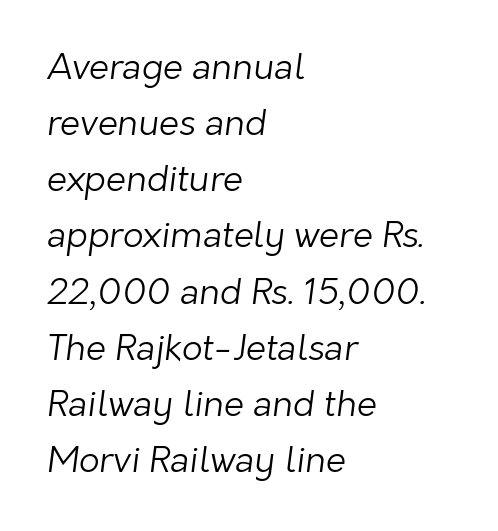
Q: Is the text bold? A: No.
Q: Is the typeface a serif or a sans-serif typeface? A: Sans-serif.
Q: Is the text underlined? A: No.
Q: How is the paragraph aligned? A: Left-aligned.
Q: Is the spacing between letters normal or unusually wide? A: Normal.
Q: Is the spacing between lines tight, normal or loose? A: Normal.
Q: Width (condensed, normal, or wide)? A: Normal.
Q: Stroke contrast? A: Low.
Q: x-height? A: Medium.
Q: Monospaced? A: No.
